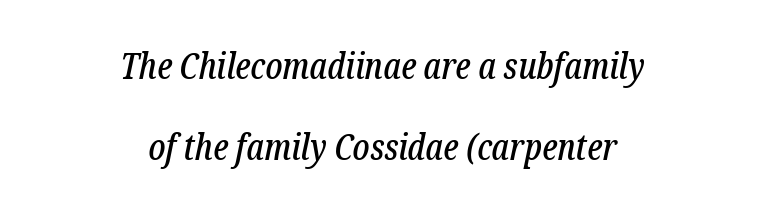
In terms of letterspacing, this is plain default setting. The words here are not underlined. Yep, that's italic — everything's leaning. These lines are centered, leaving both edges ragged. The rendering uses a large line-height, opening up the rows. Each letter keeps its own natural width here, so spacing adapts to shape.
